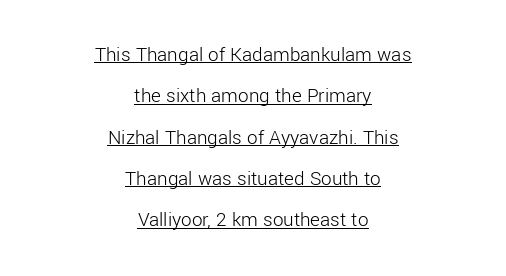
Underline: present. What stands out about the letter spacing? Nothing — it is the standard amount. This reads as an unemphasized weight, regular at the heaviest. Quick note: not italic, upright. Vertical spacing — loose.
